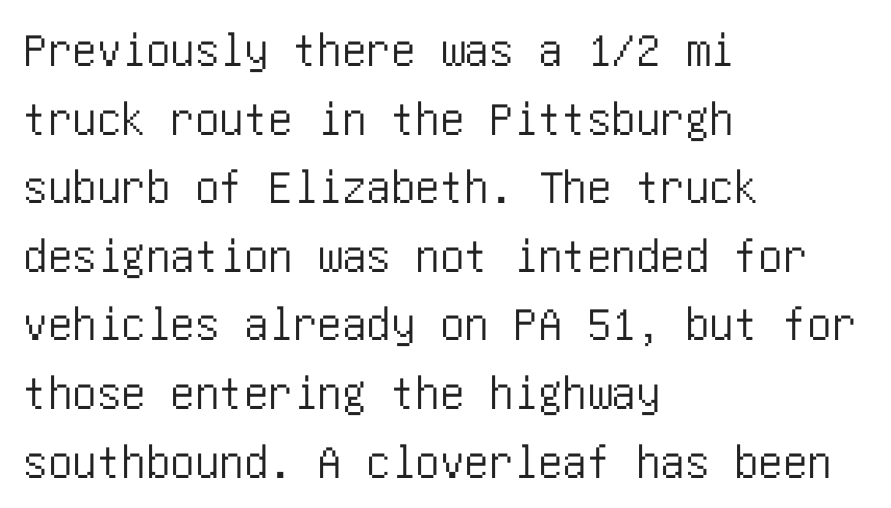
Ascenders rise straight up at ninety degrees. The lines sit at an ordinary, default distance from one another. Typographically, this falls in the sans-serif category. Check the space under the baseline: it is left empty.
